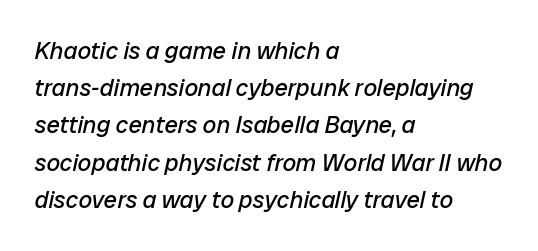
The image shows 24 px text type, italic (leaning right); set left-aligned, normal line spacing (1.55x), normal letter spacing, not underlined.
